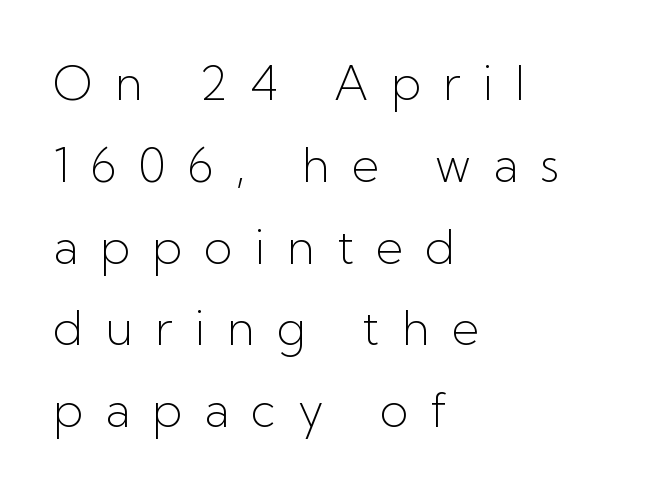
Characters remain perfectly vertical along every line. Compared with a centered layout, this one pins lines to the left instead. The letters advance in unequal steps, a hallmark of proportional type. Stem width sits at or under what a default text font uses.
